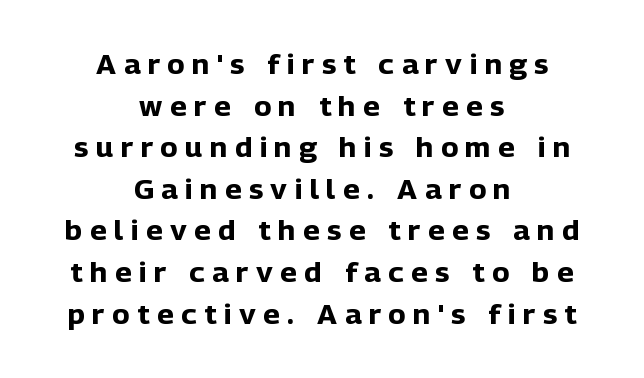
The image shows 26 px bold type, upright; set centered, normal line spacing (1.6x), unusually wide letter spacing (+0.29 em), not underlined.
